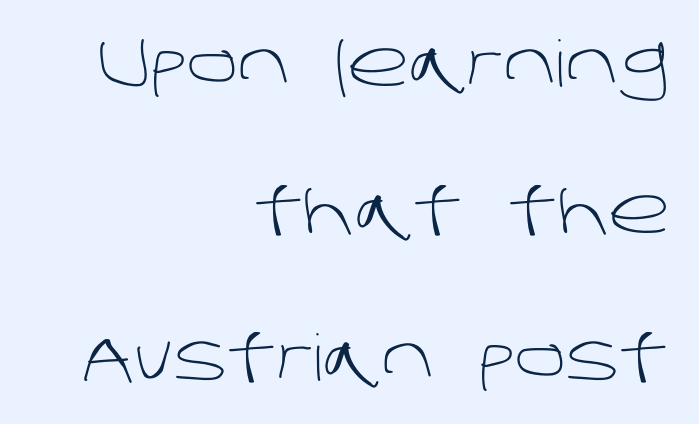
The image shows 64 px light sans-serif type; set right-aligned, loose line spacing (2.3x), normal letter spacing, not underlined; low stroke contrast and a large x-height.
